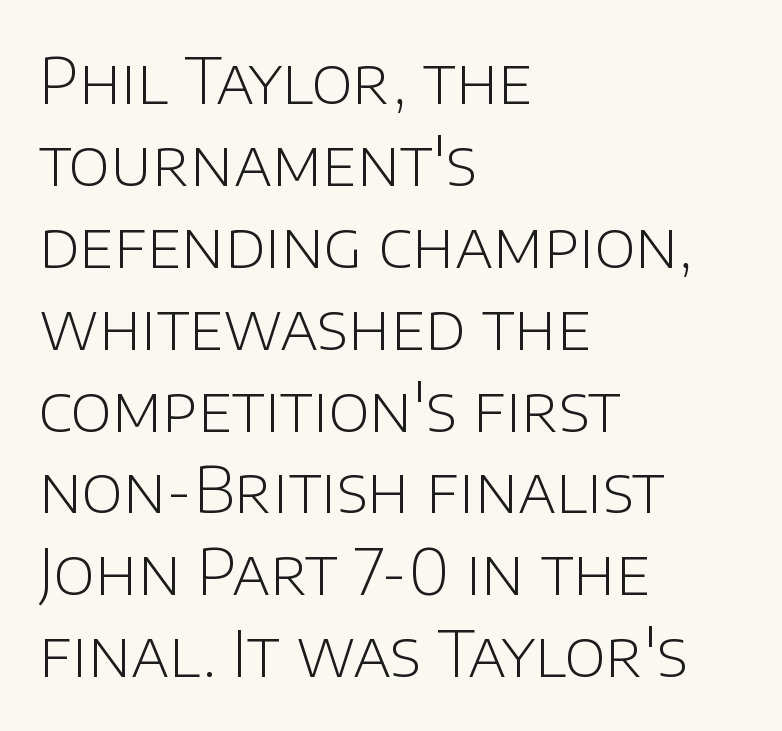
Q: Is the text bold? A: No.
Q: Is the text italic (slanted)? A: No, it is upright.
Q: Is the typeface a serif or a sans-serif typeface? A: Sans-serif.
Q: Is the text underlined? A: No.
Q: How is the paragraph aligned? A: Left-aligned.
Q: Is the spacing between letters normal or unusually wide? A: Normal.
Q: Is the spacing between lines tight, normal or loose? A: Normal.
Q: Width (condensed, normal, or wide)? A: Normal.
Q: Stroke contrast? A: Low.
Q: x-height? A: Large.
Q: Monospaced? A: No.
